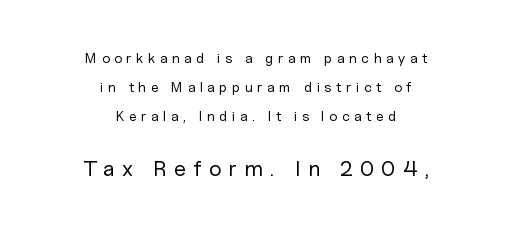
Is the stroke heavy? The answer is a plain regular-or-lighter. Top chunk: small. Bottom chunk: large. The lines are spread far apart with generous leading. The type sits square on the baseline with zero lean.
